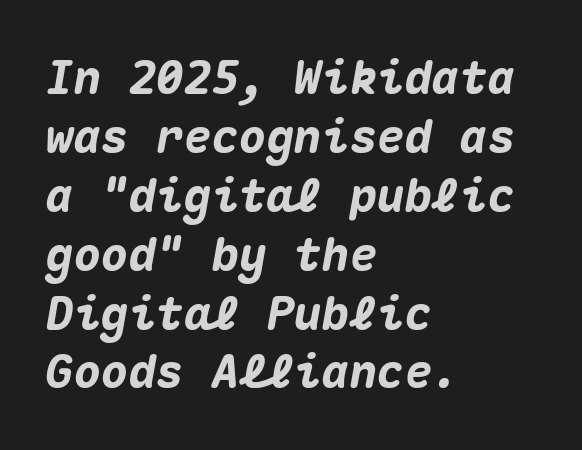
{"italic": "yes", "lean": "right", "slant_degrees": 10, "bold": "yes", "weight": "heavy", "width": "normal", "stroke_contrast": "medium", "x_height": "medium", "monospaced": "yes", "underline": "no", "align": "left", "line_spacing": "normal", "line_spacing_ratio": 1.28, "letter_spacing": "normal", "letter_spacing_em": 0.0, "glyph_px": 46}
